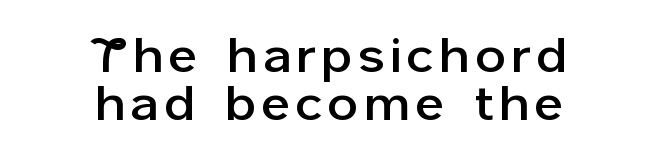
{"serif": "no", "italic": "no", "width": "normal", "stroke_contrast": "low", "x_height": "medium", "monospaced": "no", "underline": "no", "align": "center", "line_spacing": "tight", "line_spacing_ratio": 0.99, "glyph_px": 48}
